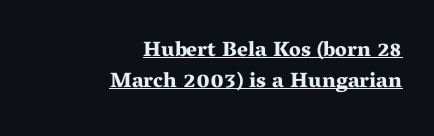
The image shows 21 px bold type, upright; set right-aligned, normal line spacing (1.48x), normal letter spacing, underlined.
